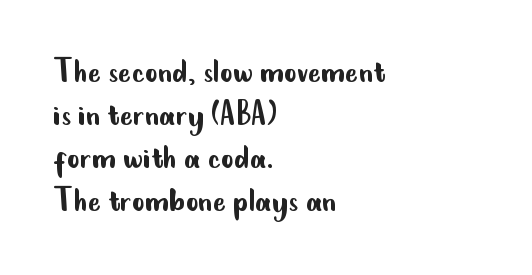
{"serif": "no", "italic": "no", "bold": "no", "weight": "regular", "width": "condensed", "stroke_contrast": "low", "x_height": "small", "monospaced": "no", "underline": "no", "align": "left", "line_spacing": "tight", "line_spacing_ratio": 1.1, "letter_spacing": "normal", "letter_spacing_em": 0.0, "glyph_px": 39}
